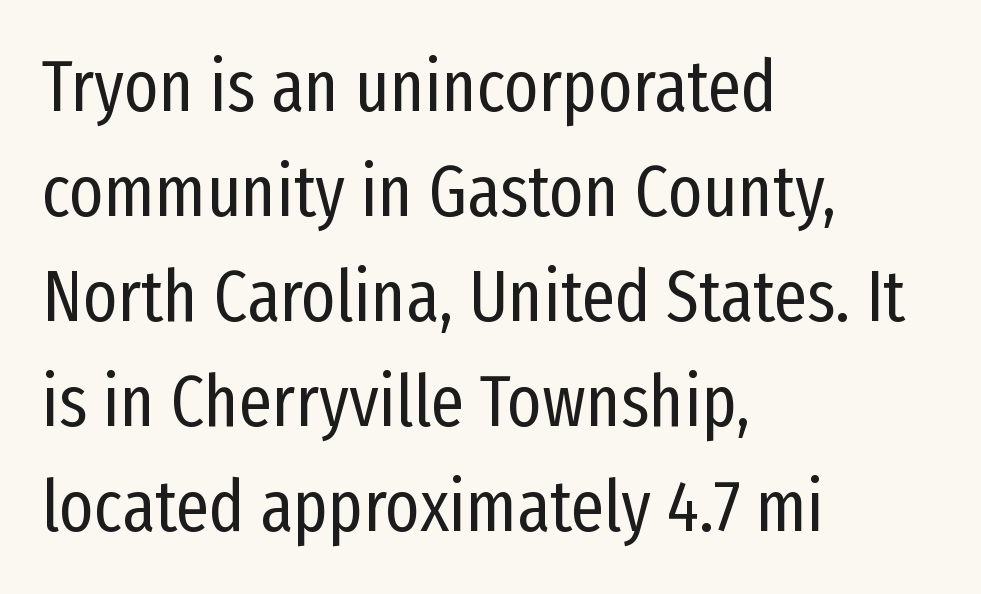
Q: Is the text bold? A: No.
Q: Is the text italic (slanted)? A: No, it is upright.
Q: Is the typeface a serif or a sans-serif typeface? A: Sans-serif.
Q: Is the text underlined? A: No.
Q: How is the paragraph aligned? A: Left-aligned.
Q: Is the spacing between letters normal or unusually wide? A: Normal.
Q: Is the spacing between lines tight, normal or loose? A: Normal.
Q: Width (condensed, normal, or wide)? A: Condensed.
Q: Stroke contrast? A: Low.
Q: x-height? A: Medium.
Q: Monospaced? A: No.
